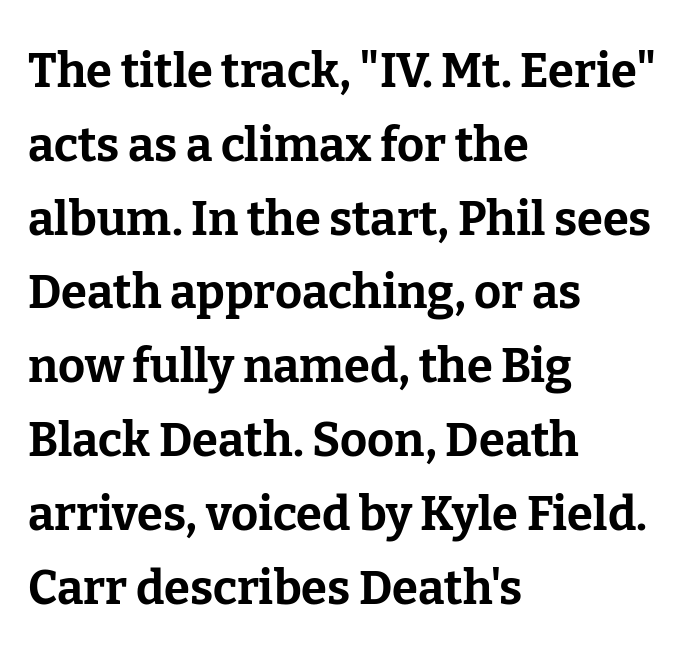
Q: Is the text bold? A: Yes.
Q: Is the text italic (slanted)? A: No, it is upright.
Q: Is the typeface a serif or a sans-serif typeface? A: Serif.
Q: Is the text underlined? A: No.
Q: How is the paragraph aligned? A: Left-aligned.
Q: Is the spacing between letters normal or unusually wide? A: Normal.
Q: Is the spacing between lines tight, normal or loose? A: Normal.
Q: Width (condensed, normal, or wide)? A: Normal.
Q: Stroke contrast? A: Low.
Q: x-height? A: Medium.
Q: Monospaced? A: No.
